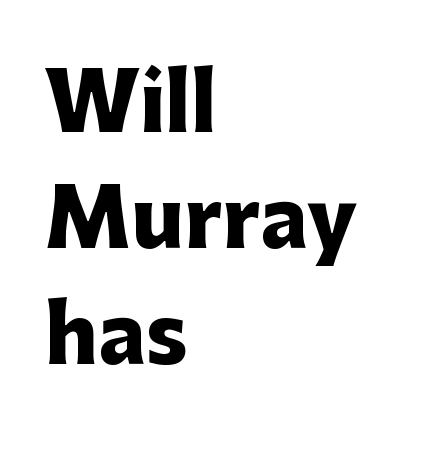
Rule under the text: the space is simply empty. The face used here is rendered with its standard letterfit. Regular leading. A classic flush-left, rag-right setting is used for this passage.
